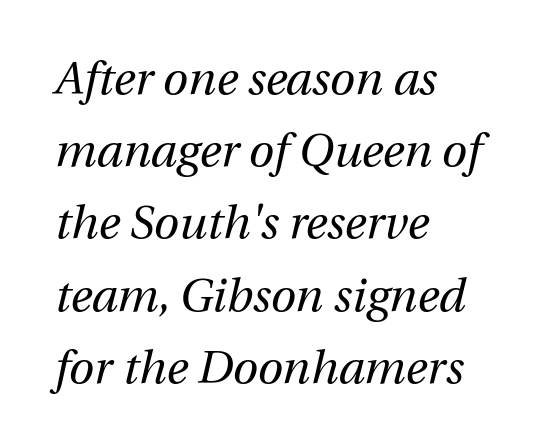
Q: Is the text bold? A: No.
Q: Is the text italic (slanted)? A: Yes, it leans right by about 12 degrees.
Q: Is the text underlined? A: No.
Q: How is the paragraph aligned? A: Left-aligned.
Q: Is the spacing between letters normal or unusually wide? A: Normal.
Q: Is the spacing between lines tight, normal or loose? A: Normal.
Q: Width (condensed, normal, or wide)? A: Normal.
Q: Stroke contrast? A: Medium.
Q: x-height? A: Medium.
Q: Monospaced? A: No.
